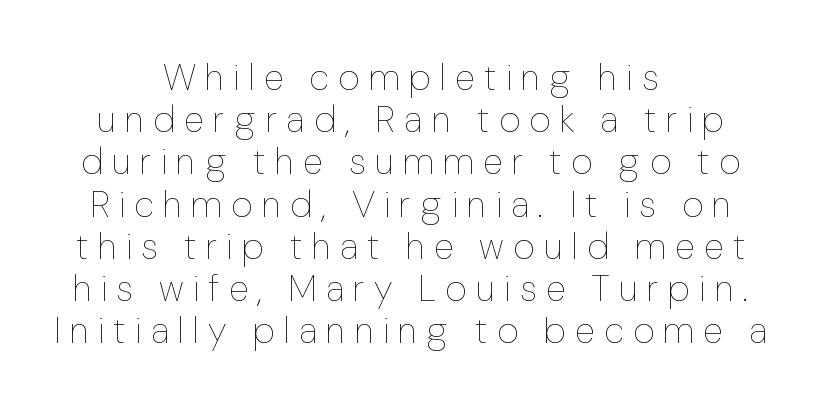
Q: Is the text bold? A: No.
Q: Is the text italic (slanted)? A: No, it is upright.
Q: Is the text underlined? A: No.
Q: How is the paragraph aligned? A: Centered.
Q: Is the spacing between letters normal or unusually wide? A: Unusually wide.
Q: Is the spacing between lines tight, normal or loose? A: Tight.
Q: Width (condensed, normal, or wide)? A: Normal.
Q: Stroke contrast? A: Low.
Q: x-height? A: Medium.
Q: Monospaced? A: No.
